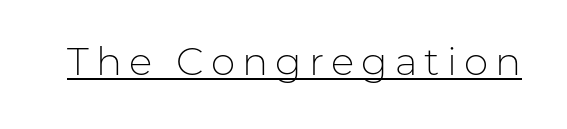
Q: Is the text bold? A: No.
Q: Is the text italic (slanted)? A: No, it is upright.
Q: Is the typeface a serif or a sans-serif typeface? A: Sans-serif.
Q: Is the text underlined? A: Yes.
Q: Width (condensed, normal, or wide)? A: Normal.
Q: Stroke contrast? A: Low.
Q: x-height? A: Medium.
Q: Monospaced? A: No.
